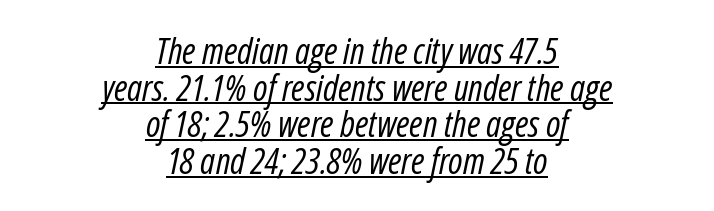
The face used here is proportionally spaced, like ordinary book or web type. Is this a heavy cut? Hardly; it is regular or lighter. Is there an underline? Yes — a line sits under the letters. Whoever set this chose condensed vertical rhythm over breathing room. The letters sit at their default tracking, neither squeezed nor spread. The lettering tilts uniformly, giving the passage an italic look.
